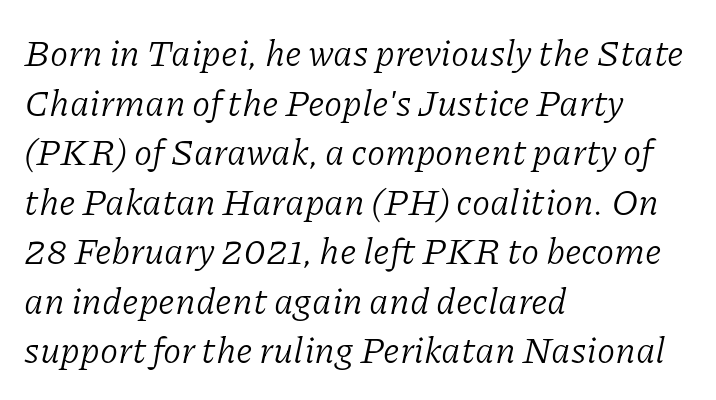
The cut favours lightness, reaching ordinary text weight at its darkest. Does the leading feel generous? No, just average. There's an unmistakable incline to the writing here. Check where the strokes stop: tiny serifs finish them off. The baseline area is clear. The passage shown is typed in a proportional face where columns would drift.
